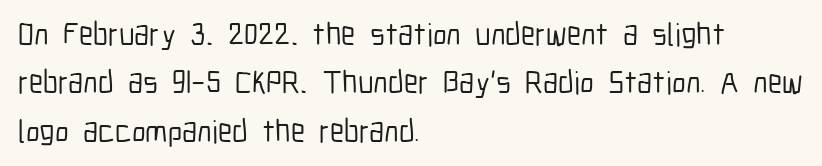
Q: Is the text italic (slanted)? A: No, it is upright.
Q: Is the typeface a serif or a sans-serif typeface? A: Sans-serif.
Q: Is the text underlined? A: No.
Q: How is the paragraph aligned? A: Left-aligned.
Q: Is the spacing between letters normal or unusually wide? A: Normal.
Q: Is the spacing between lines tight, normal or loose? A: Normal.
Q: Width (condensed, normal, or wide)? A: Condensed.
Q: Stroke contrast? A: Low.
Q: x-height? A: Medium.
Q: Monospaced? A: No.
